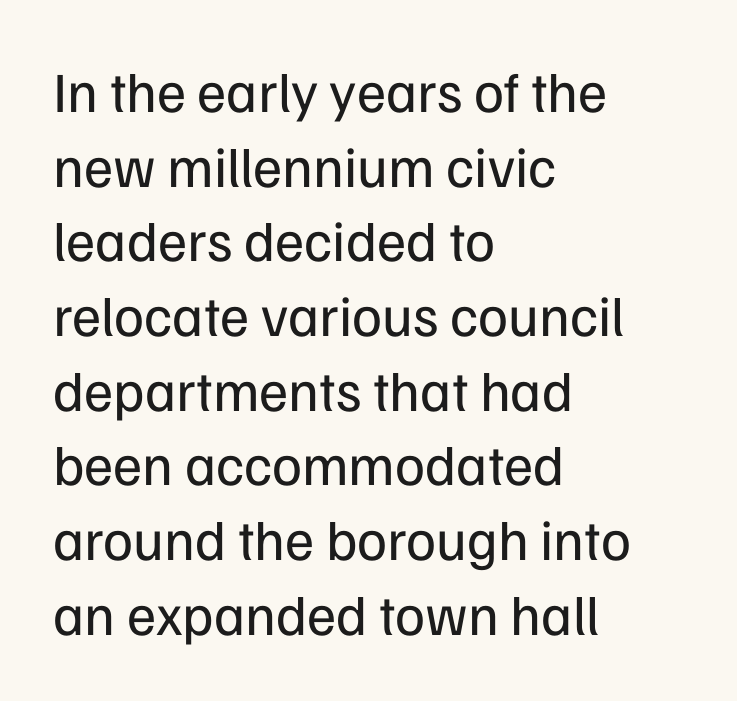
The image shows 57 px regular-weight sans-serif type, upright; set left-aligned, normal line spacing (1.31x), normal letter spacing, not underlined; low stroke contrast and a medium x-height.
